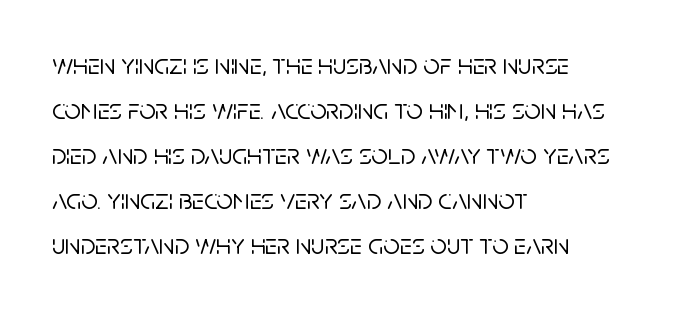
Honestly, the letter spacing is just normal — you wouldn't notice it. Check where the strokes stop: nothing finishes them off — pure sans. Descenders hang freely into open space. The letters stand upright; this is a roman face. Left-aligned paragraph, ragged on the right.
